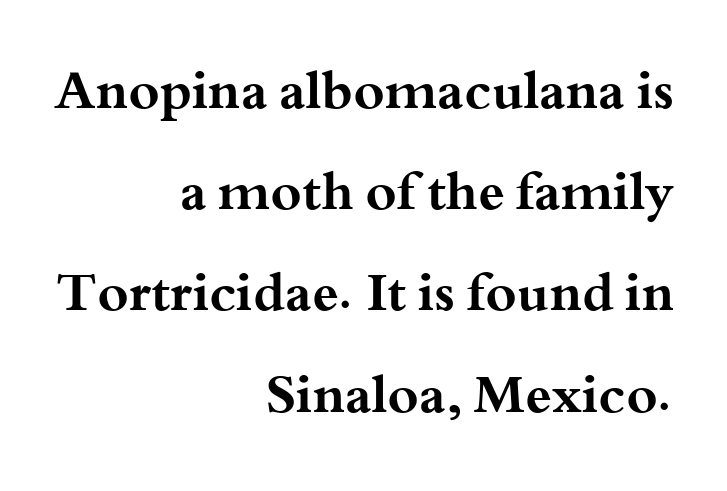
The image shows 53 px bold, wide serif type, upright; set right-aligned, loose line spacing (1.91x), normal letter spacing, not underlined; medium stroke contrast and a small x-height.
